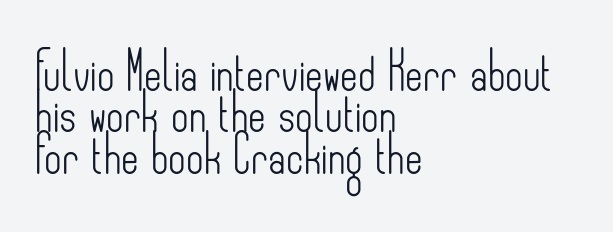
Q: Is the text bold? A: No.
Q: Is the text italic (slanted)? A: No, it is upright.
Q: Is the typeface a serif or a sans-serif typeface? A: Sans-serif.
Q: Is the text underlined? A: No.
Q: How is the paragraph aligned? A: Left-aligned.
Q: Is the spacing between letters normal or unusually wide? A: Normal.
Q: Is the spacing between lines tight, normal or loose? A: Tight.
Q: Width (condensed, normal, or wide)? A: Condensed.
Q: Stroke contrast? A: Low.
Q: x-height? A: Small.
Q: Monospaced? A: No.
